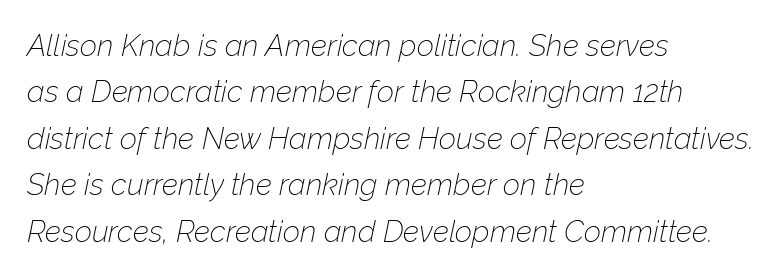
{"italic": "yes", "lean": "right", "slant_degrees": 12, "bold": "no", "weight": "thin", "width": "normal", "stroke_contrast": "low", "x_height": "medium", "monospaced": "no", "underline": "no", "align": "left", "line_spacing": "normal", "line_spacing_ratio": 1.55, "letter_spacing": "normal", "letter_spacing_em": 0.0, "glyph_px": 30}
